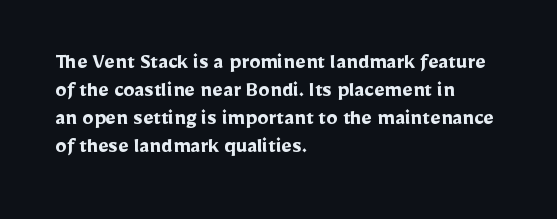
Q: Is the text bold? A: Yes.
Q: Is the text italic (slanted)? A: No, it is upright.
Q: Is the text underlined? A: No.
Q: How is the paragraph aligned? A: Left-aligned.
Q: Is the spacing between letters normal or unusually wide? A: Normal.
